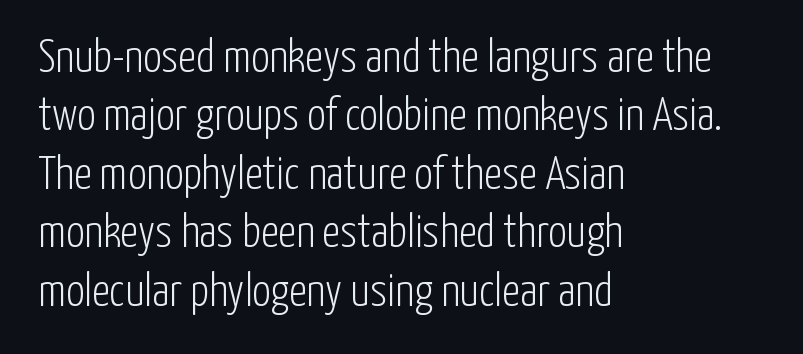
{"serif": "no", "italic": "no", "bold": "no", "weight": "light", "width": "condensed", "stroke_contrast": "low", "x_height": "medium", "monospaced": "no", "underline": "no", "align": "left", "line_spacing": "normal", "line_spacing_ratio": 1.27, "letter_spacing": "normal", "letter_spacing_em": 0.0, "glyph_px": 46}
